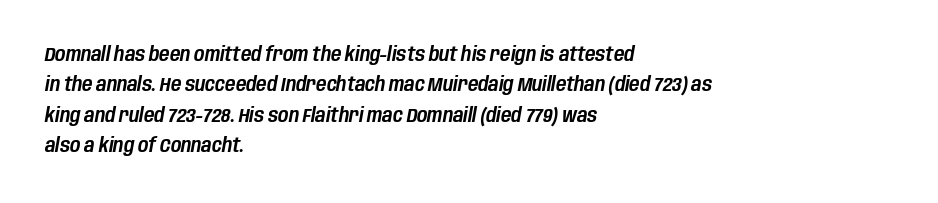
The rendering applies a slant to the glyphs. Quick note: underline off. The lines sit at an ordinary, default distance from one another. Left-aligned paragraph, ragged on the right. What stands out about the letter spacing? Nothing — it is the standard amount.
